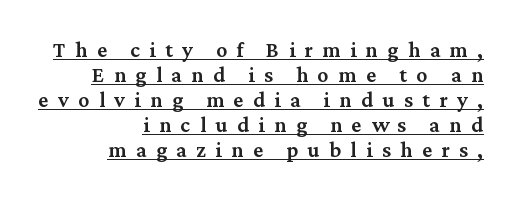
A typesetter would mark this as roman, not italic. Its strokes are somewhat broadened, the hallmark of semibold type. How would I describe the line gaps? Narrow and economical. Where is the straight margin? On the right. Students, note that the glyphs here are deliberately spaced far apart.
